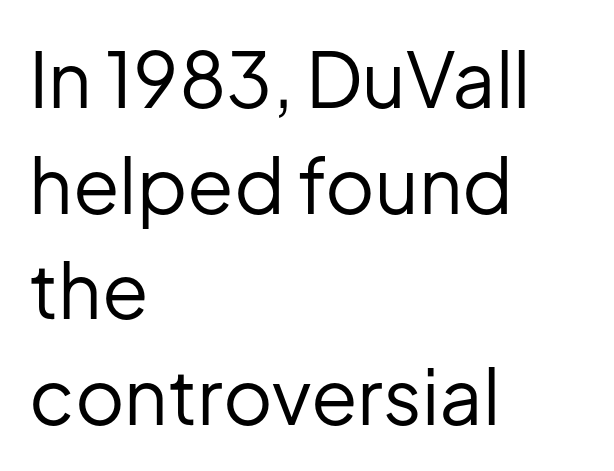
Line spacing here is normal. Notice how the passage keeps a crisp vertical edge on the left only. Stroke mass is kept to a normal reading level or below. A clean baseline with only descenders dipping below it. You could not count columns in this text — the font is proportionally spaced. Stroke terminals: plain, sans-serif.
